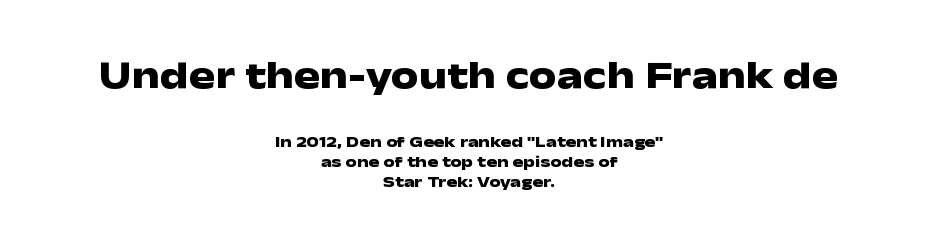
Plain, unruled lines of type. You could not count columns in this text — the font is proportionally spaced. The rendering positions every line midway between the sides. Nobody touched the tracking dial on this one. A normal amount of white space separates one row of letters from the next. Each letter's strokes conclude bluntly, with no projecting serifs.
